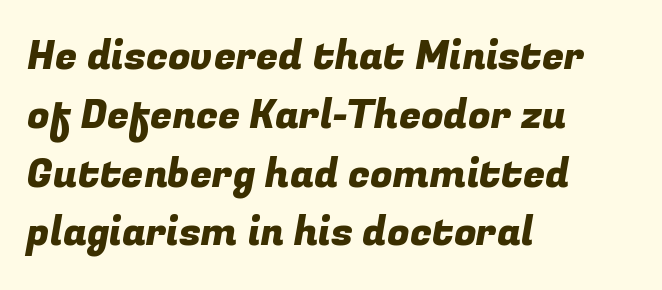
Q: Is the typeface a serif or a sans-serif typeface? A: Sans-serif.
Q: Is the text underlined? A: No.
Q: How is the paragraph aligned? A: Left-aligned.
Q: Is the spacing between letters normal or unusually wide? A: Normal.
Q: Is the spacing between lines tight, normal or loose? A: Normal.
Q: Width (condensed, normal, or wide)? A: Normal.
Q: Stroke contrast? A: Low.
Q: x-height? A: Medium.
Q: Monospaced? A: No.
